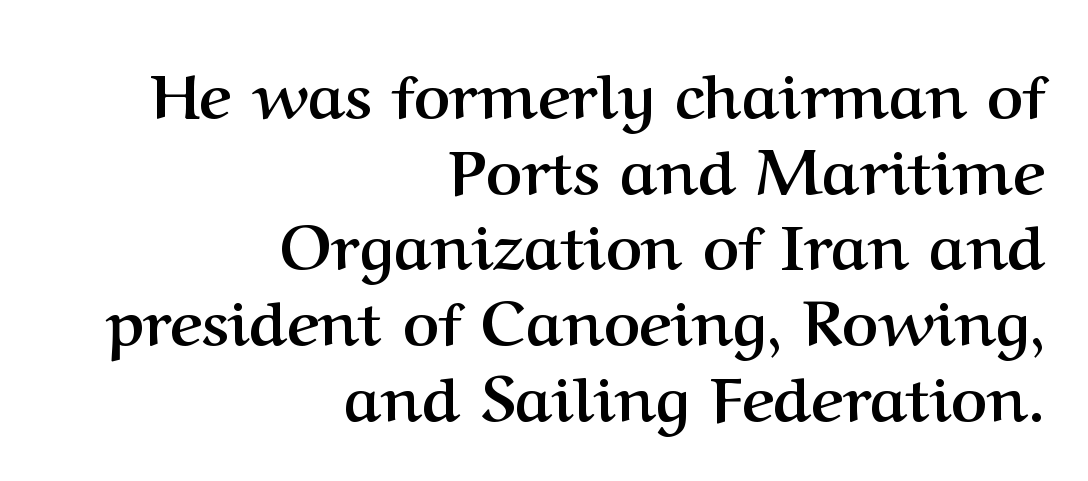
{"serif": "yes", "italic": "no", "bold": "yes", "weight": "semibold", "width": "normal", "stroke_contrast": "medium", "x_height": "medium", "monospaced": "no", "underline": "no", "align": "right", "line_spacing_ratio": 1.22, "letter_spacing": "normal", "letter_spacing_em": 0.0, "glyph_px": 62}
